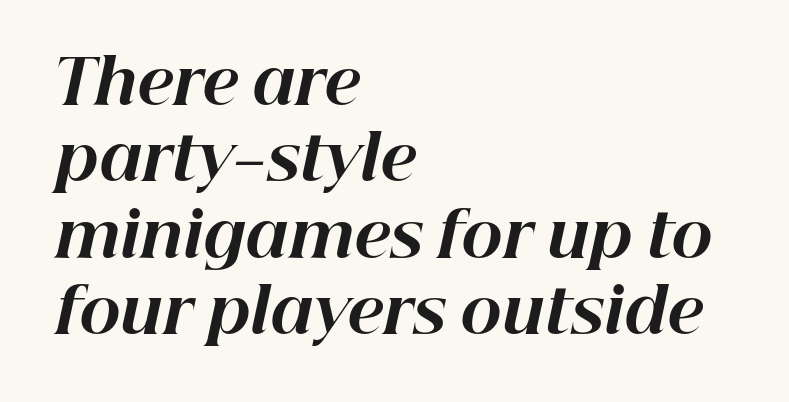
Q: Is the text bold? A: Yes.
Q: Is the text italic (slanted)? A: Yes, it leans right by about 12 degrees.
Q: Is the text underlined? A: No.
Q: How is the paragraph aligned? A: Left-aligned.
Q: Is the spacing between letters normal or unusually wide? A: Normal.
Q: Width (condensed, normal, or wide)? A: Normal.
Q: Stroke contrast? A: High.
Q: x-height? A: Medium.
Q: Monospaced? A: No.
